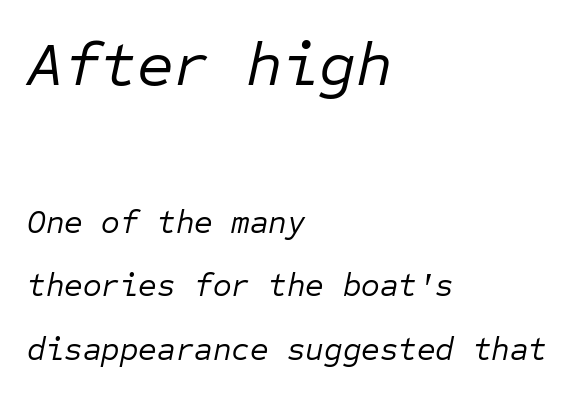
{"italic": "yes", "lean": "right", "slant_degrees": 12, "bold": "no", "weight": "regular", "width": "normal", "stroke_contrast": "low", "x_height": "medium", "monospaced": "yes", "underline": "no", "align": "left", "line_spacing": "loose", "line_spacing_ratio": 1.99, "letter_spacing": "normal", "letter_spacing_em": 0.0, "larger_block": "first", "size_ratio": 1.97, "glyph_px": 63}
